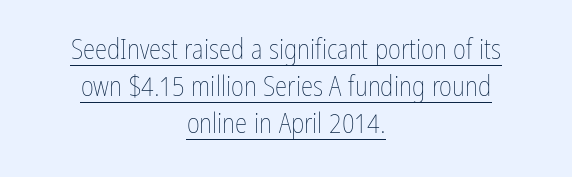
In designer terms, the underline attribute is active on this setting. Here the glyphs are tracked normally, forming tight word shapes. The font is comparable to plain body text, perhaps lighter. Interline gaps are of average width in this sample. This sample has the flowing, uneven cadence of proportional lettering.
